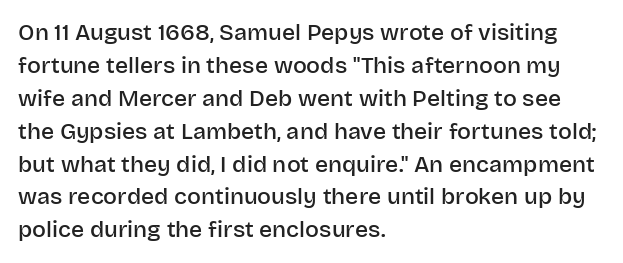
The space beneath each line is pristine and unruled. This rendering leaves character spacing at its baseline value. Designer's note — italics off, roman on. Leftover space on each line is placed entirely after the last word.
